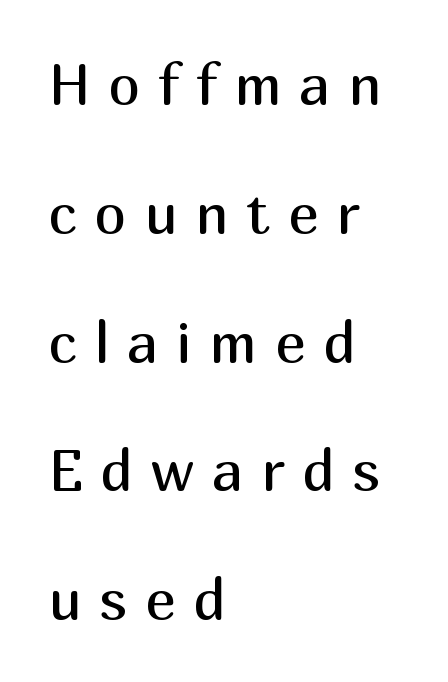
Q: Is the text bold? A: No.
Q: Is the text italic (slanted)? A: No, it is upright.
Q: Is the typeface a serif or a sans-serif typeface? A: Sans-serif.
Q: Is the text underlined? A: No.
Q: How is the paragraph aligned? A: Left-aligned.
Q: Is the spacing between letters normal or unusually wide? A: Unusually wide.
Q: Is the spacing between lines tight, normal or loose? A: Loose.
Q: Width (condensed, normal, or wide)? A: Normal.
Q: Stroke contrast? A: Medium.
Q: x-height? A: Medium.
Q: Monospaced? A: No.
